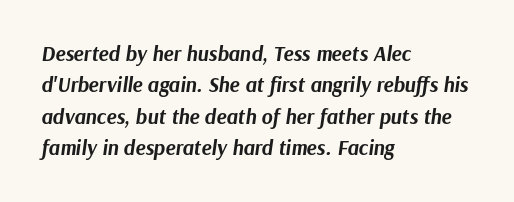
{"italic": "yes", "lean": "right", "slant_degrees": 9, "bold": "yes", "underline": "no", "align": "left", "line_spacing": "normal", "line_spacing_ratio": 1.49, "letter_spacing": "normal", "letter_spacing_em": 0.0, "glyph_px": 21}
